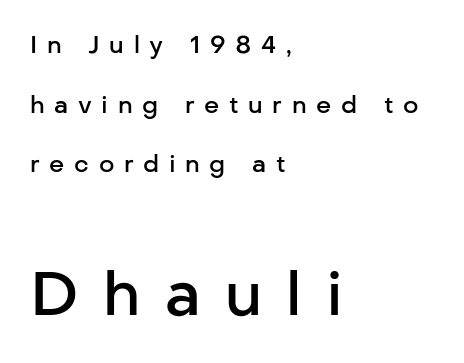
{"serif": "no", "italic": "no", "bold": "semi", "weight": "semibold", "width": "normal", "stroke_contrast": "low", "x_height": "medium", "monospaced": "no", "underline": "no", "align": "left", "line_spacing": "loose", "line_spacing_ratio": 2.48, "letter_spacing": "wide", "letter_spacing_em": 0.4, "larger_block": "second", "size_ratio": 2.54, "glyph_px": 61}
